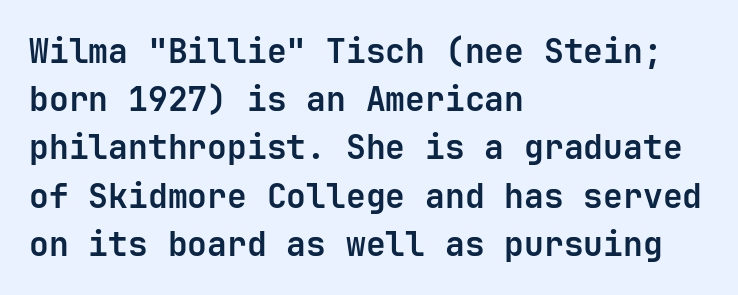
The image shows 33 px bold sans-serif type, upright, monospaced; set left-aligned, normal line spacing (1.46x), normal letter spacing, not underlined; low stroke contrast and a medium x-height.
